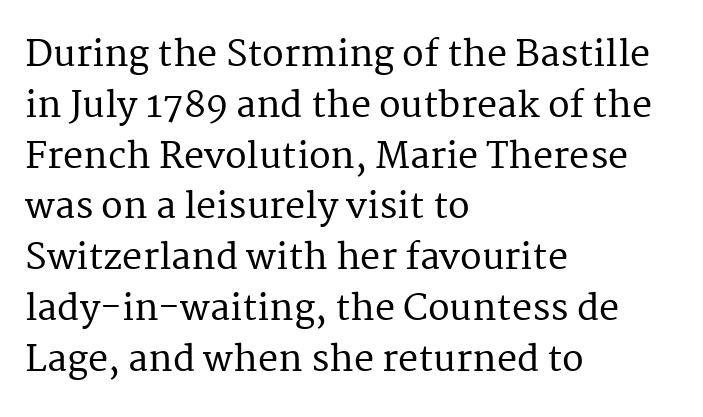
Q: Is the text italic (slanted)? A: No, it is upright.
Q: Is the typeface a serif or a sans-serif typeface? A: Serif.
Q: Is the text underlined? A: No.
Q: How is the paragraph aligned? A: Left-aligned.
Q: Is the spacing between letters normal or unusually wide? A: Normal.
Q: Is the spacing between lines tight, normal or loose? A: Normal.
Q: Width (condensed, normal, or wide)? A: Normal.
Q: Stroke contrast? A: Medium.
Q: x-height? A: Medium.
Q: Monospaced? A: No.
